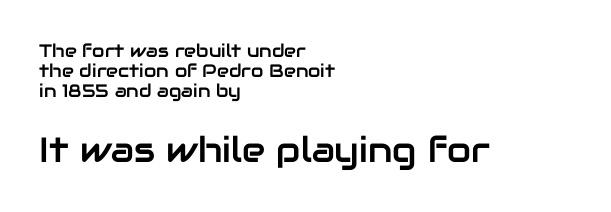
{"serif": "no", "italic": "no", "width": "normal", "stroke_contrast": "low", "x_height": "medium", "monospaced": "no", "underline": "no", "align": "left", "line_spacing": "tight", "line_spacing_ratio": 1.12, "letter_spacing": "normal", "letter_spacing_em": 0.0, "larger_block": "second", "size_ratio": 1.94, "glyph_px": 35}
